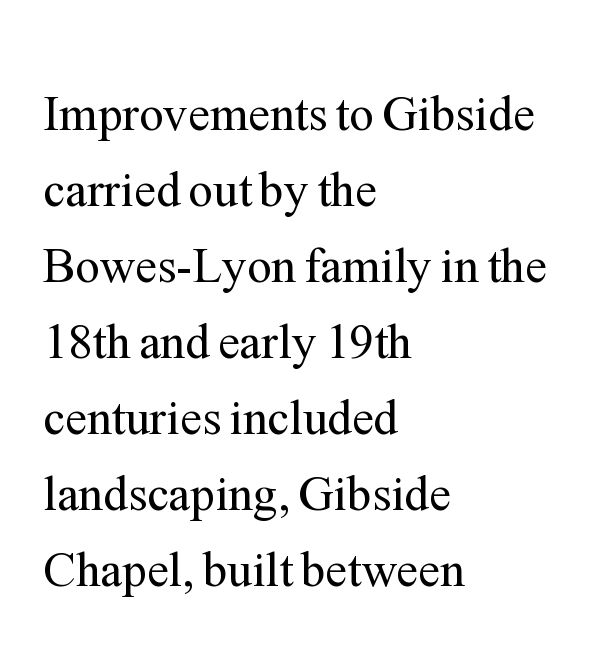
{"serif": "yes", "italic": "no", "bold": "no", "weight": "regular", "width": "normal", "stroke_contrast": "medium", "x_height": "medium", "monospaced": "no", "underline": "no", "align": "left", "line_spacing": "normal", "line_spacing_ratio": 1.55, "letter_spacing": "normal", "letter_spacing_em": 0.0, "glyph_px": 49}
